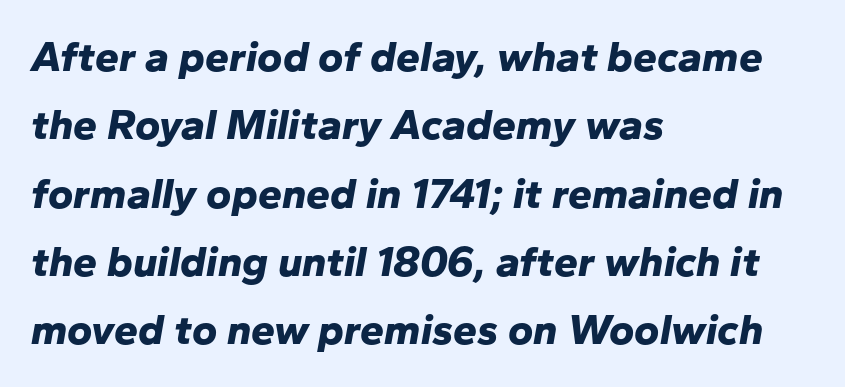
Q: Is the text bold? A: Yes.
Q: Is the text italic (slanted)? A: Yes, it leans right by about 10 degrees.
Q: Is the text underlined? A: No.
Q: How is the paragraph aligned? A: Left-aligned.
Q: Is the spacing between letters normal or unusually wide? A: Normal.
Q: Is the spacing between lines tight, normal or loose? A: Normal.
Q: Width (condensed, normal, or wide)? A: Normal.
Q: Stroke contrast? A: Low.
Q: x-height? A: Medium.
Q: Monospaced? A: No.
